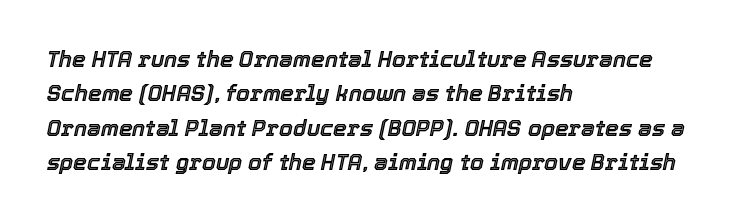
{"italic": "yes", "lean": "right", "slant_degrees": 12, "underline": "no", "align": "left", "line_spacing": "normal", "line_spacing_ratio": 1.56, "letter_spacing": "normal", "letter_spacing_em": 0.0, "glyph_px": 22}
